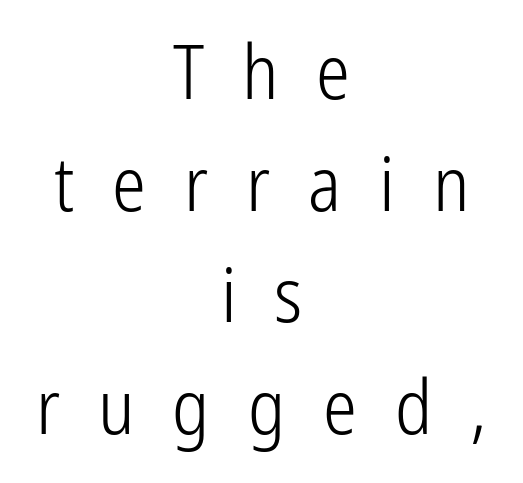
{"serif": "no", "italic": "no", "bold": "no", "weight": "light", "width": "condensed", "stroke_contrast": "low", "x_height": "medium", "monospaced": "no", "underline": "no", "align": "center", "line_spacing": "normal", "line_spacing_ratio": 1.47, "letter_spacing": "wide", "letter_spacing_em": 0.5, "glyph_px": 76}
